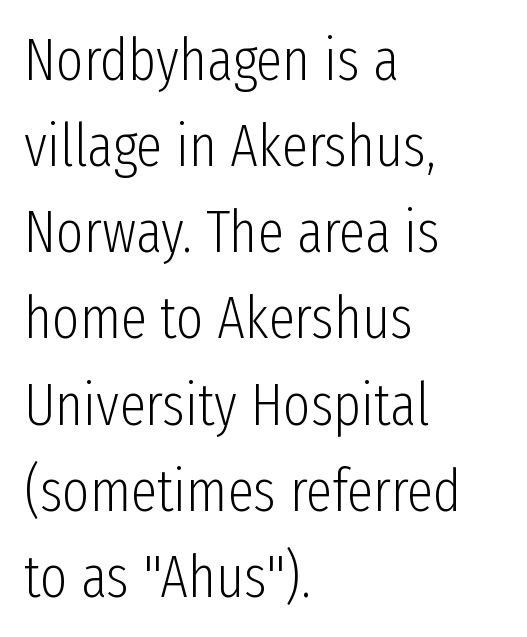
The image shows 59 px light, condensed sans-serif type, upright; set left-aligned, normal line spacing (1.46x), normal letter spacing, not underlined; low stroke contrast and a medium x-height.
